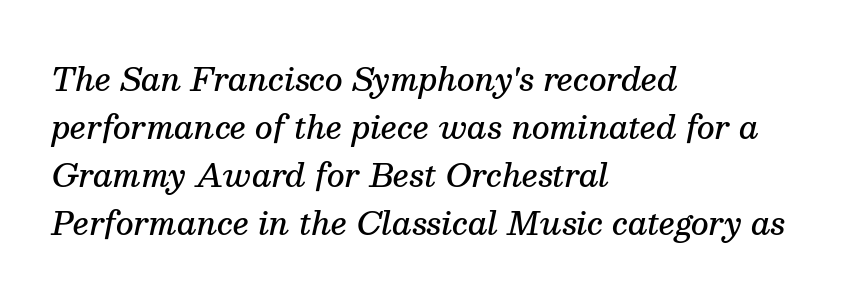
The image shows 31 px semibold serif type, italic (leaning right); set left-aligned, normal line spacing (1.55x), normal letter spacing, not underlined; medium stroke contrast and a medium x-height.
